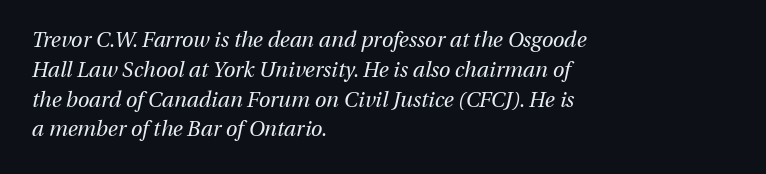
The image shows 21 px text type, italic (leaning right); set left-aligned, normal line spacing (1.42x), normal letter spacing, not underlined.
